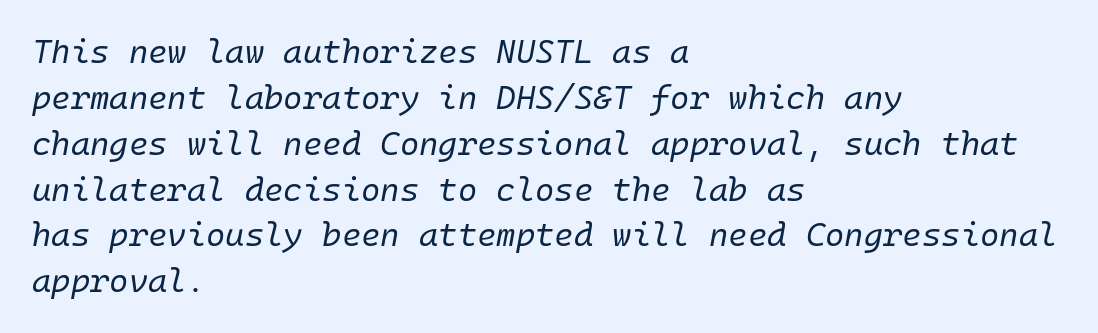
Q: Is the text bold? A: No.
Q: Is the text italic (slanted)? A: Yes, it leans right by about 10 degrees.
Q: Is the text underlined? A: No.
Q: How is the paragraph aligned? A: Left-aligned.
Q: Is the spacing between letters normal or unusually wide? A: Normal.
Q: Is the spacing between lines tight, normal or loose? A: Normal.
Q: Width (condensed, normal, or wide)? A: Normal.
Q: Stroke contrast? A: Low.
Q: x-height? A: Medium.
